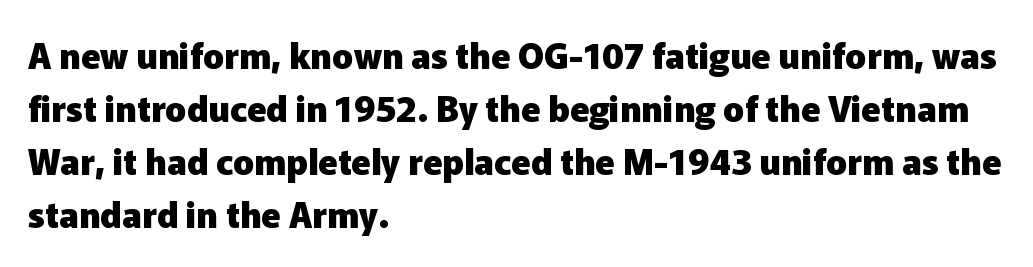
{"serif": "no", "italic": "no", "bold": "yes", "weight": "heavy", "width": "normal", "stroke_contrast": "low", "x_height": "medium", "monospaced": "no", "underline": "no", "align": "left", "line_spacing": "normal", "line_spacing_ratio": 1.51, "letter_spacing": "normal", "letter_spacing_em": 0.0, "glyph_px": 35}
